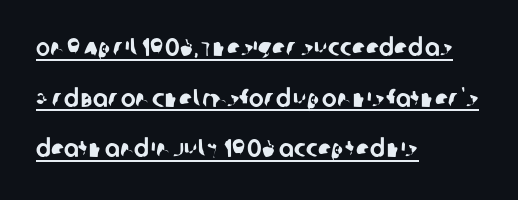
{"underline": "yes", "align": "left", "line_spacing": "loose", "line_spacing_ratio": 2.03, "letter_spacing": "normal", "letter_spacing_em": 0.0, "glyph_px": 25}
